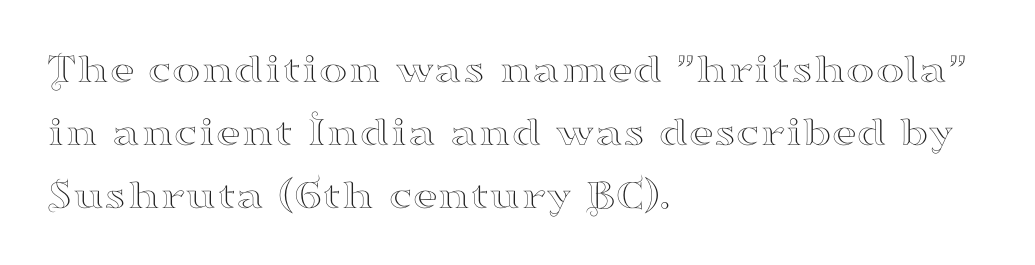
Q: Is the text italic (slanted)? A: No, it is upright.
Q: Is the typeface a serif or a sans-serif typeface? A: Serif.
Q: Is the text underlined? A: No.
Q: How is the paragraph aligned? A: Left-aligned.
Q: Is the spacing between letters normal or unusually wide? A: Normal.
Q: Is the spacing between lines tight, normal or loose? A: Normal.
Q: Width (condensed, normal, or wide)? A: Wide.
Q: Stroke contrast? A: High.
Q: x-height? A: Small.
Q: Monospaced? A: No.
